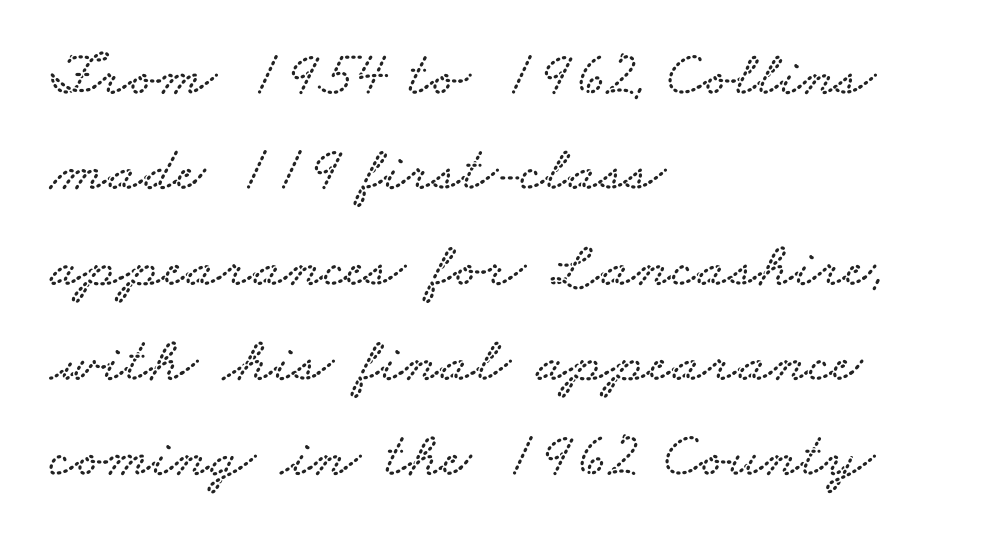
Leading: standard. Small tapered or slab feet sit at the stroke ends, so this counts as serif. Caption: multi-line text, flush left, ragged right. The letters sit at their default tracking, neither squeezed nor spread.
